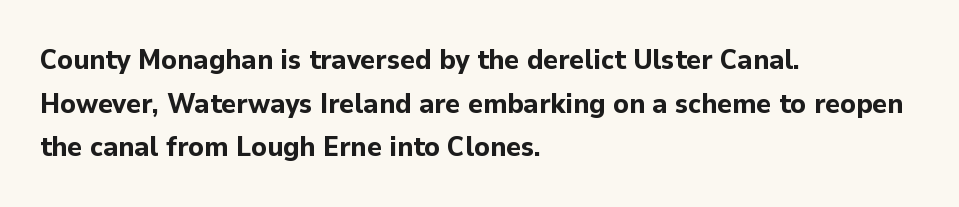
{"serif": "no", "italic": "no", "bold": "yes", "weight": "bold", "width": "normal", "stroke_contrast": "low", "x_height": "medium", "monospaced": "no", "underline": "no", "align": "left", "line_spacing": "normal", "line_spacing_ratio": 1.56, "letter_spacing": "normal", "letter_spacing_em": 0.0, "glyph_px": 28}
